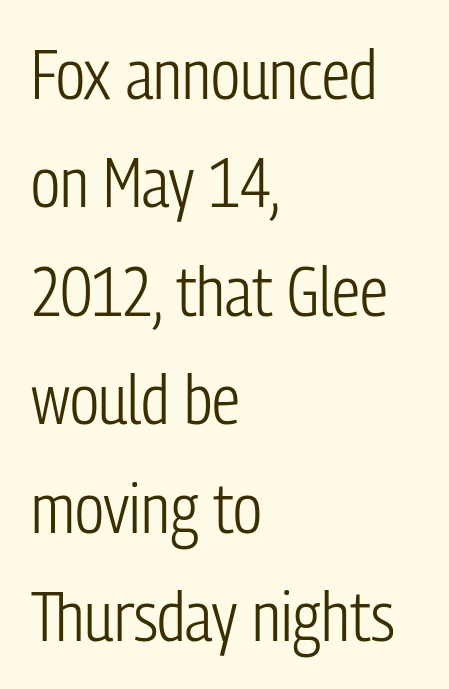
Beneath every word, the page is bare. It's the straight-up-and-down kind of type. The letters advance in unequal steps, a hallmark of proportional type. Font category for this specimen: sans-serif. A classic flush-left, rag-right setting is used for this passage. Line spacing here is normal.
